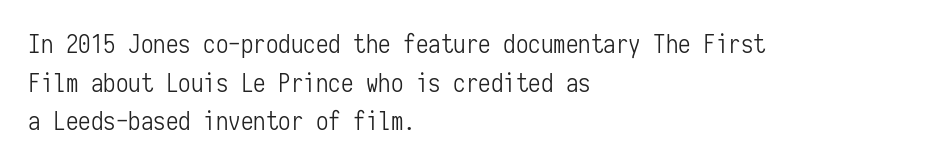
The image shows 25 px text type, upright; set left-aligned, normal line spacing (1.55x), normal letter spacing, not underlined.
